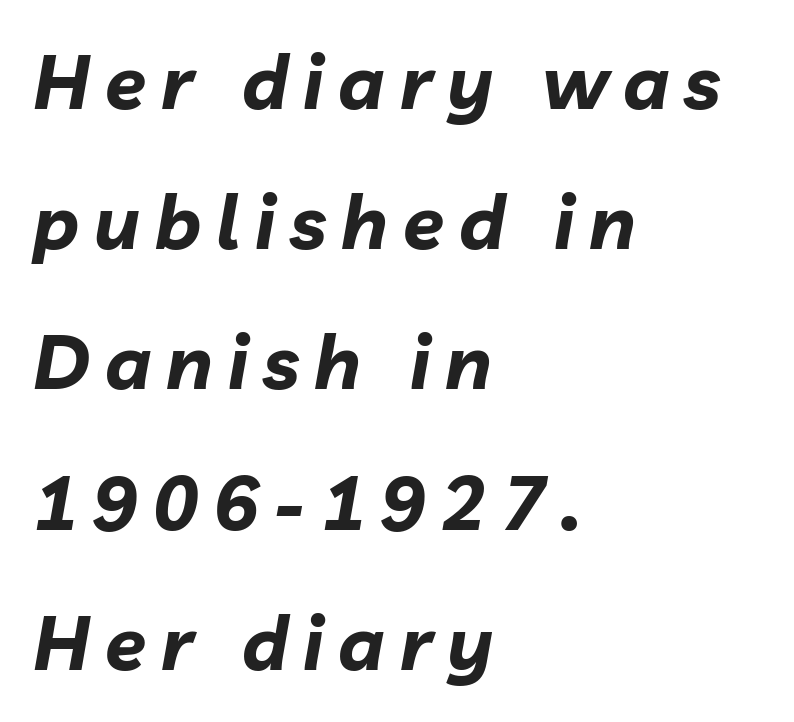
Q: Is the text bold? A: Yes.
Q: Is the text italic (slanted)? A: Yes, it leans right by about 10 degrees.
Q: Is the text underlined? A: No.
Q: How is the paragraph aligned? A: Left-aligned.
Q: Is the spacing between letters normal or unusually wide? A: Unusually wide.
Q: Width (condensed, normal, or wide)? A: Normal.
Q: Stroke contrast? A: Low.
Q: x-height? A: Medium.
Q: Monospaced? A: No.
